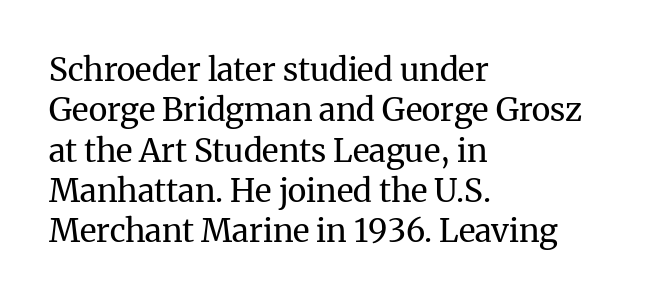
You could not count columns in this text — the font is proportionally spaced. Compared with a typical body face, this is equally light or lighter still. Each new line begins a customary step beneath the previous one. A roman cut, with each character standing at attention.
